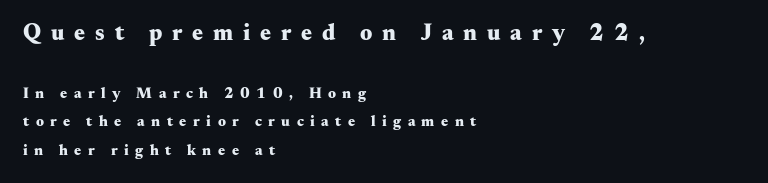
{"italic": "no", "bold": "yes", "underline": "no", "align": "left", "line_spacing": "loose", "line_spacing_ratio": 1.92, "letter_spacing": "wide", "letter_spacing_em": 0.43, "larger_block": "first", "size_ratio": 1.53, "glyph_px": 23}
